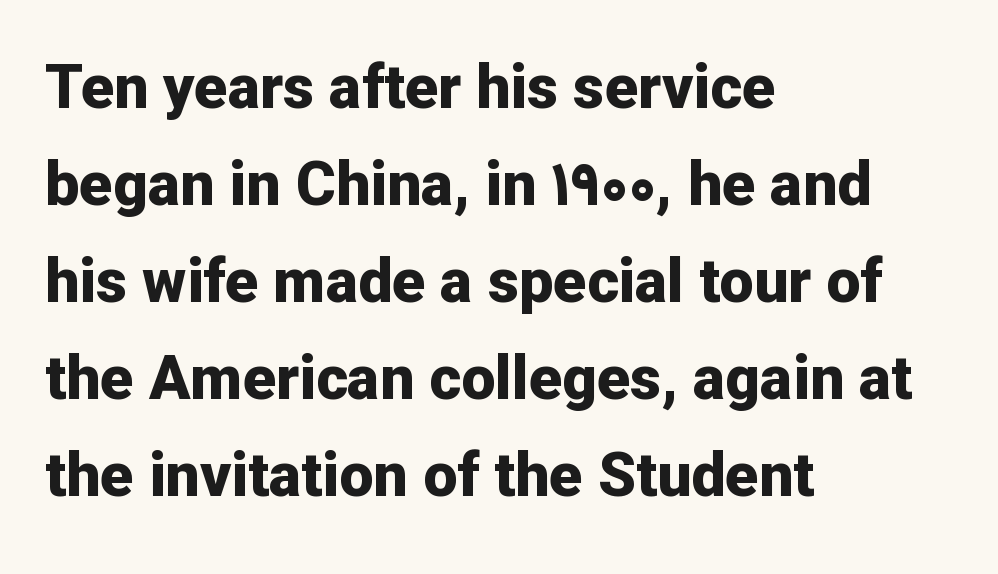
The image shows 61 px bold sans-serif type, upright; set left-aligned, normal line spacing (1.59x), normal letter spacing, not underlined; low stroke contrast and a medium x-height.
